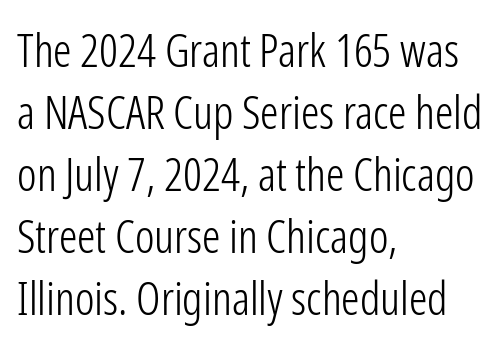
Style check: upright. The font is comparable to plain body text, perhaps lighter. The lines are quadded left. Each letter keeps its own natural width here, so spacing adapts to shape. Horizontal bands of white between lines are of average thickness. Is this a sans? Yes — the strokes have no serifs.
